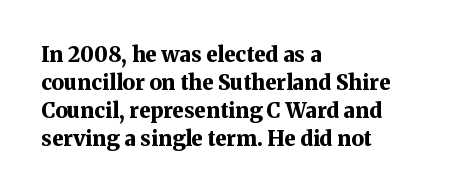
The image shows 21 px bold type, upright; set left-aligned, normal line spacing (1.34x), normal letter spacing, not underlined.
